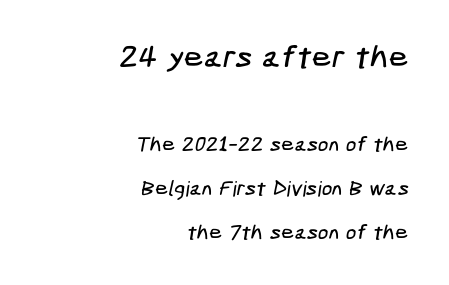
Size contrast runs from large at the top to small at the bottom. This rendering features lettering with no underline. The vertical gap from one line to the next is large. Nobody touched the tracking dial on this one. This sample is right-justified, so line beginnings fall wherever the words allow. This rendering employs a face without finishing strokes, i.e., a sans-serif.
